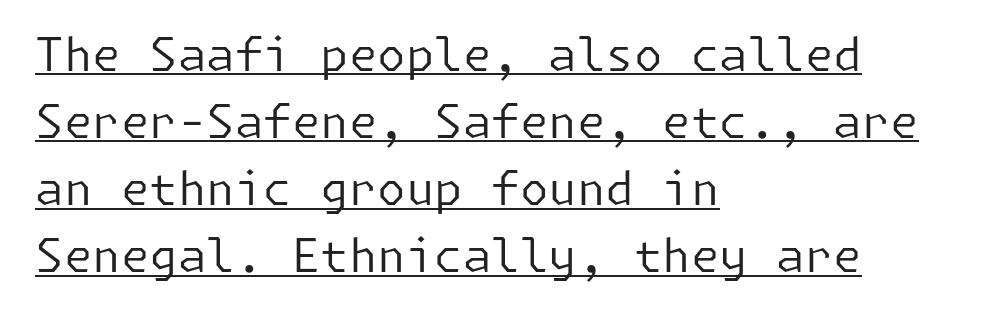
These lines keep a tight, regular rhythm from letter to letter. The strokes are not fattened; the text isn't bold. These lines were composed using upright roman letters. The paragraph shown leans on its left margin. The rows are spaced the way most documents space them.
